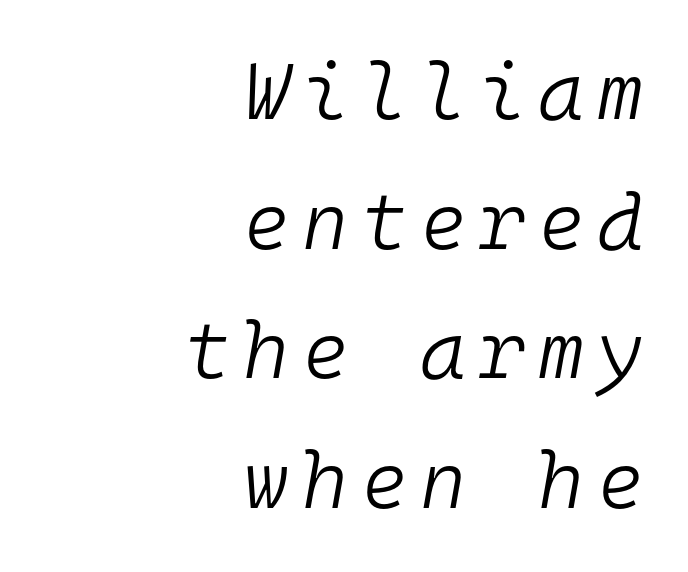
Q: Is the text bold? A: No.
Q: Is the text italic (slanted)? A: Yes, it leans right by about 10 degrees.
Q: Is the text underlined? A: No.
Q: How is the paragraph aligned? A: Right-aligned.
Q: Is the spacing between lines tight, normal or loose? A: Normal.
Q: Width (condensed, normal, or wide)? A: Normal.
Q: Stroke contrast? A: Low.
Q: x-height? A: Medium.
Q: Monospaced? A: Yes.
